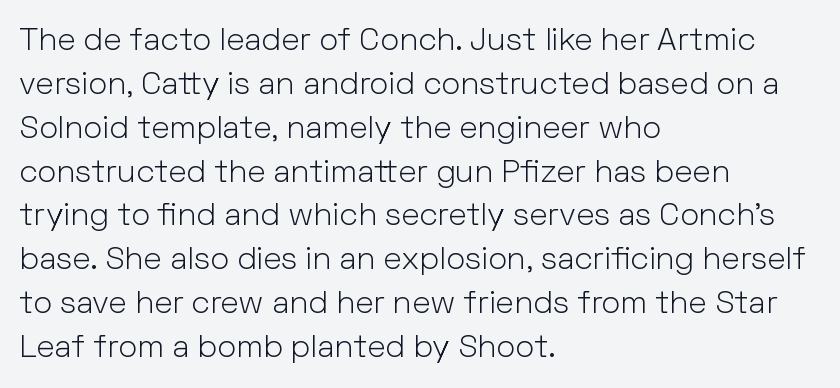
{"serif": "no", "italic": "no", "bold": "no", "weight": "light", "width": "normal", "stroke_contrast": "low", "x_height": "medium", "monospaced": "no", "underline": "no", "align": "left", "line_spacing": "normal", "line_spacing_ratio": 1.37, "letter_spacing": "normal", "letter_spacing_em": 0.0, "glyph_px": 32}
